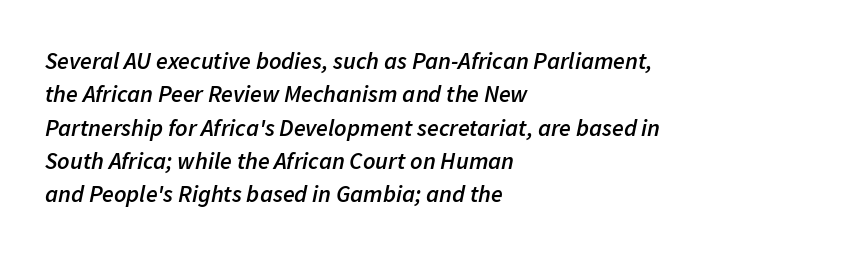
Q: Is the text bold? A: Semi-bold.
Q: Is the text italic (slanted)? A: Yes, it leans right by about 11 degrees.
Q: Is the text underlined? A: No.
Q: How is the paragraph aligned? A: Left-aligned.
Q: Is the spacing between letters normal or unusually wide? A: Normal.
Q: Is the spacing between lines tight, normal or loose? A: Normal.
